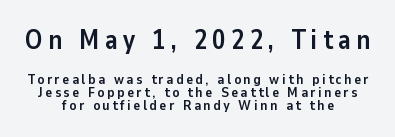
{"italic": "no", "bold": "yes", "underline": "no", "align": "center", "line_spacing": "tight", "line_spacing_ratio": 0.96, "larger_block": "first", "size_ratio": 1.93, "glyph_px": 27}
